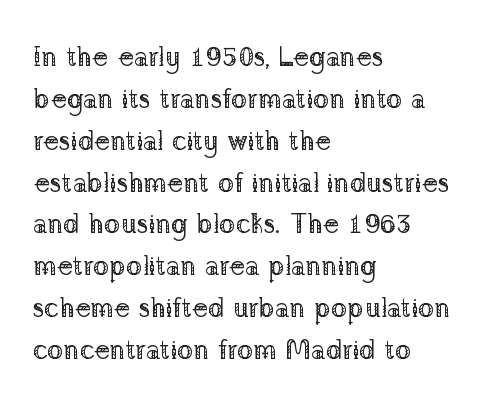
Anything drawn beneath the words? Only blank space. Each word holds together tightly as a unit, with standard inter-letter gaps. Each stroke keeps to a modest, everyday thickness or less. Normally led — the rows are evenly, conventionally spaced. In CSS terms this would be text-align: left. Does the lettering tilt? It doesn't — this is upright.
